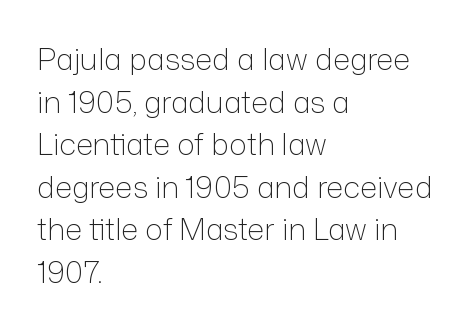
The image shows 30 px light sans-serif type, upright; set left-aligned, normal line spacing (1.42x), normal letter spacing, not underlined; low stroke contrast and a medium x-height.
